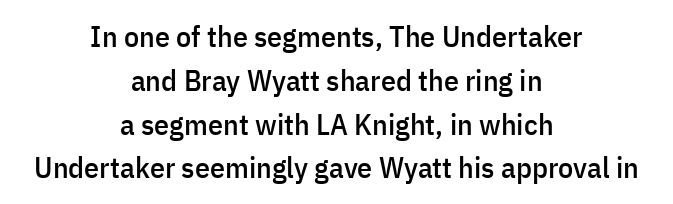
What kind of face is this? One without serifs — a sans. Unmarked baselines from the first word to the last. Typeset on center — no edge is straight. Compared with typical paragraphs, the rows here are spaced about the same.
